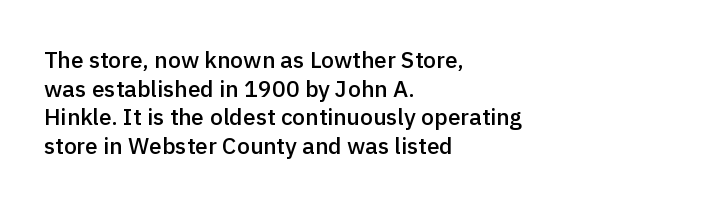
Q: Is the text bold? A: Semi-bold.
Q: Is the text italic (slanted)? A: No, it is upright.
Q: Is the text underlined? A: No.
Q: How is the paragraph aligned? A: Left-aligned.
Q: Is the spacing between letters normal or unusually wide? A: Normal.
